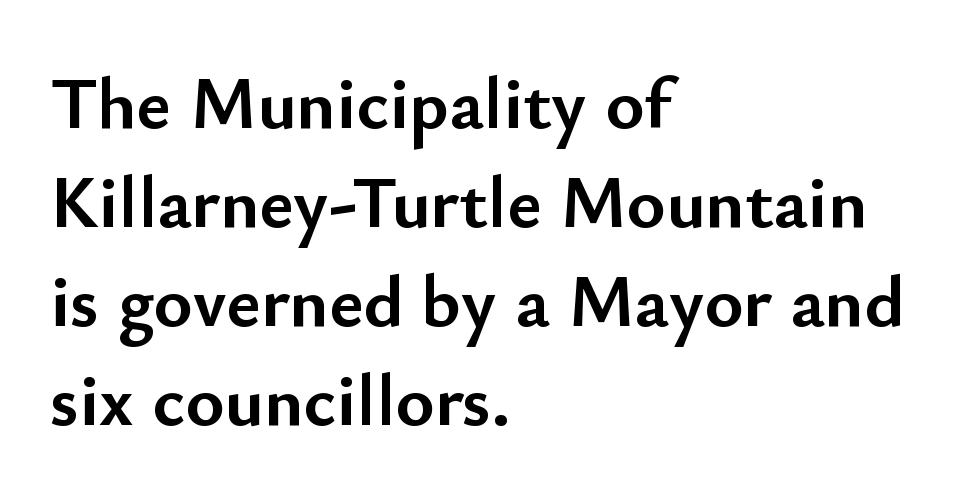
Posture: straight, roman, zero tilt. Look at the bottom of the vertical strokes: they stop flat, with no serifs. Character widths vary here, with narrow letters taking less room than wide ones. The ragged edge is on the right, which tells us the setting is flush left. The line texture is even and compact thanks to regular tracking. Bold? Absolutely — the strokes are thick and heavy.
